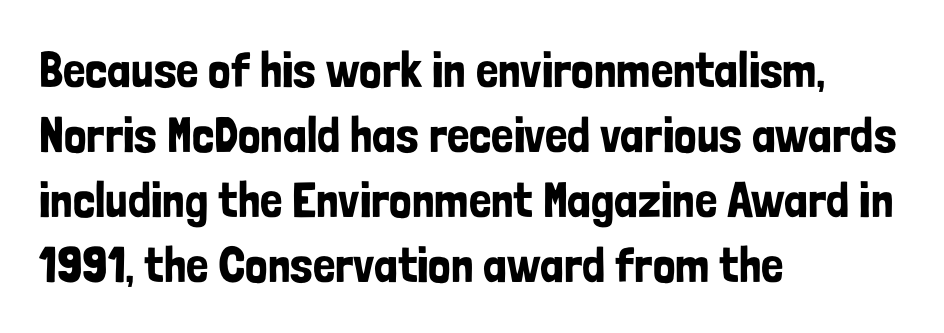
The image shows 50 px condensed sans-serif type, upright; set left-aligned, normal line spacing (1.3x), normal letter spacing, not underlined; low stroke contrast and a medium x-height.
